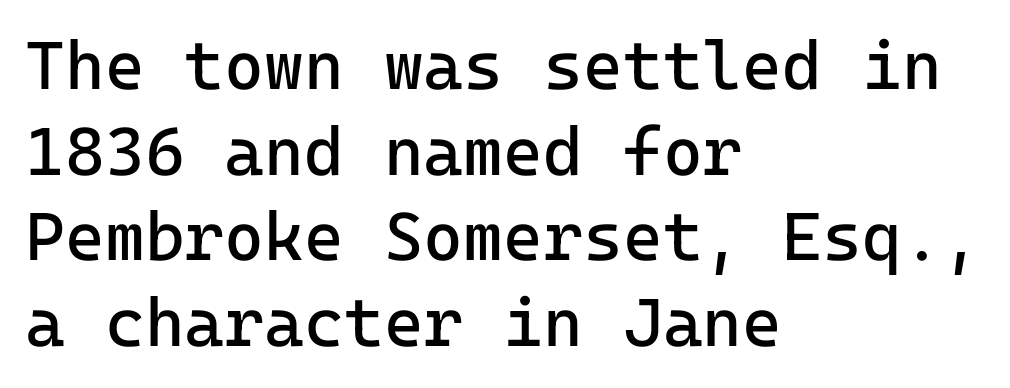
{"serif": "no", "italic": "no", "bold": "no", "weight": "regular", "width": "normal", "stroke_contrast": "low", "x_height": "medium", "underline": "no", "align": "left", "line_spacing": "normal", "line_spacing_ratio": 1.26, "letter_spacing": "normal", "letter_spacing_em": 0.0, "glyph_px": 68}
